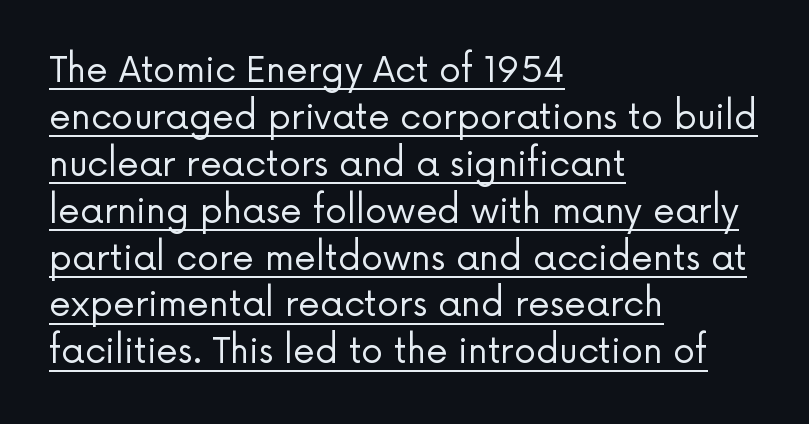
{"serif": "no", "italic": "no", "bold": "no", "weight": "regular", "width": "normal", "stroke_contrast": "low", "x_height": "medium", "monospaced": "no", "underline": "yes", "align": "left", "line_spacing": "normal", "line_spacing_ratio": 1.34, "letter_spacing": "normal", "letter_spacing_em": 0.0, "glyph_px": 35}
